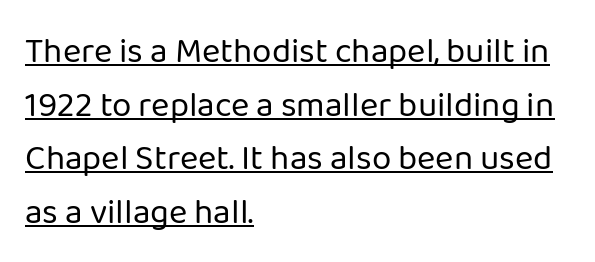
Q: Is the text bold? A: No.
Q: Is the text italic (slanted)? A: No, it is upright.
Q: Is the typeface a serif or a sans-serif typeface? A: Sans-serif.
Q: Is the text underlined? A: Yes.
Q: How is the paragraph aligned? A: Left-aligned.
Q: Is the spacing between letters normal or unusually wide? A: Normal.
Q: Is the spacing between lines tight, normal or loose? A: Normal.
Q: Width (condensed, normal, or wide)? A: Normal.
Q: Stroke contrast? A: Low.
Q: x-height? A: Medium.
Q: Monospaced? A: No.
